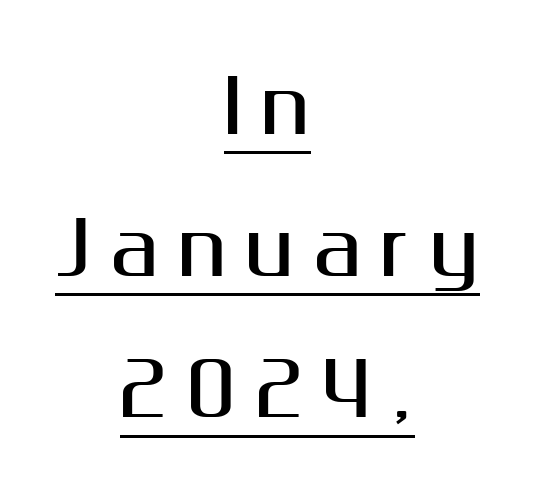
{"serif": "no", "italic": "no", "width": "normal", "stroke_contrast": "medium", "x_height": "medium", "monospaced": "no", "underline": "yes", "align": "center", "line_spacing": "loose", "line_spacing_ratio": 1.94, "letter_spacing": "wide", "letter_spacing_em": 0.26, "glyph_px": 73}
